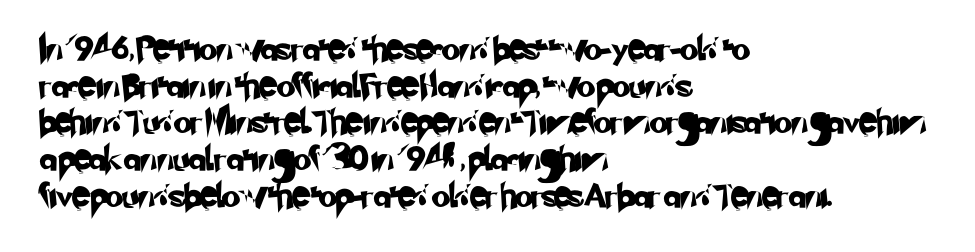
There is no visible air inserted between adjacent glyphs. The text block is weighted toward the left margin, trailing off unevenly rightward. Leading matches the norm, producing a regular column. Anything drawn beneath the words? Only blank space.
